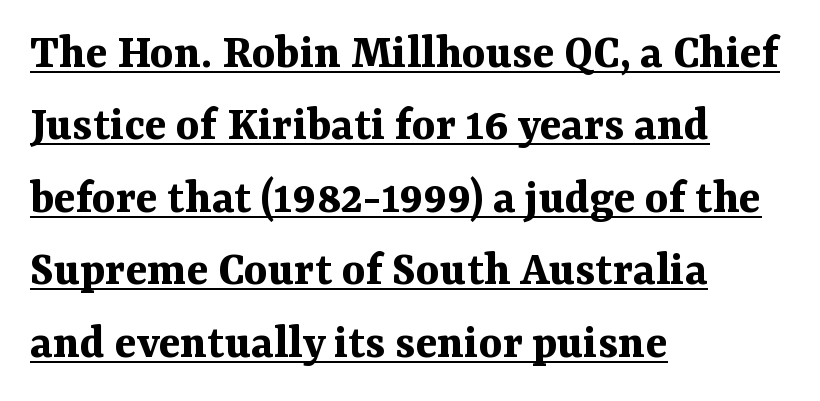
Designer's note — italics off, roman on. The rendering keeps characters at their native spacing. This block has exactly the height ordinary leading produces. These lines are rendered in a variable-pitch font. Short and long lines alike share a common starting point at left.
